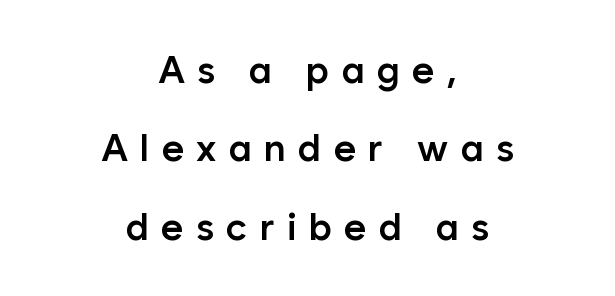
No feet cap the strokes, marking this as sans-serif type. You could not count columns in this text — the font is proportionally spaced. Is there any slant? The stems are plumb. Short note: letters widely spaced.
